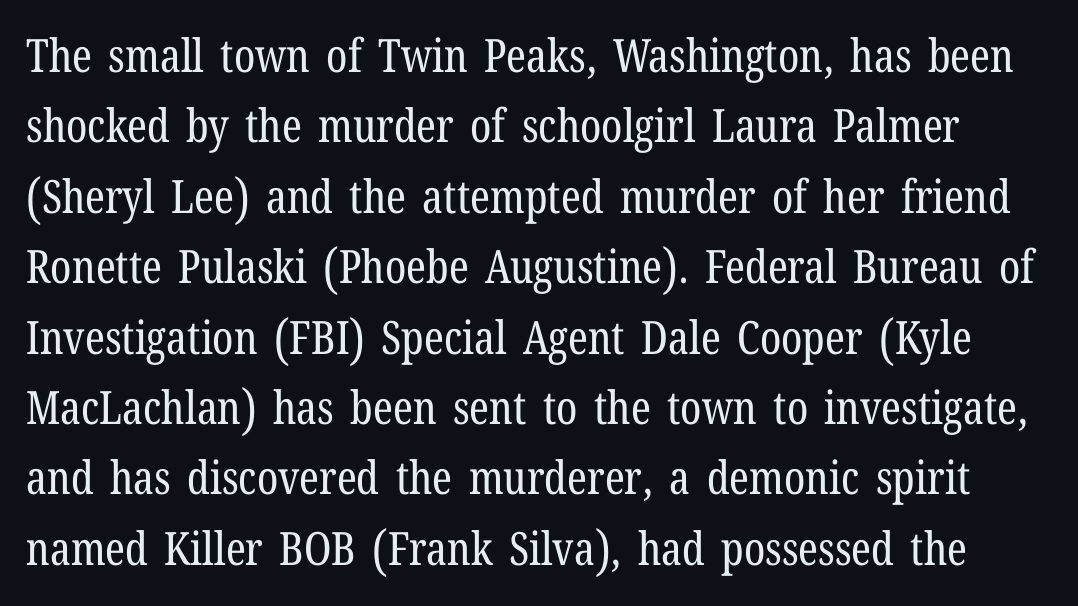
{"serif": "yes", "italic": "no", "bold": "no", "weight": "regular", "width": "condensed", "stroke_contrast": "low", "x_height": "medium", "monospaced": "no", "underline": "no", "line_spacing": "normal", "line_spacing_ratio": 1.53, "letter_spacing": "normal", "letter_spacing_em": 0.0, "glyph_px": 46}
